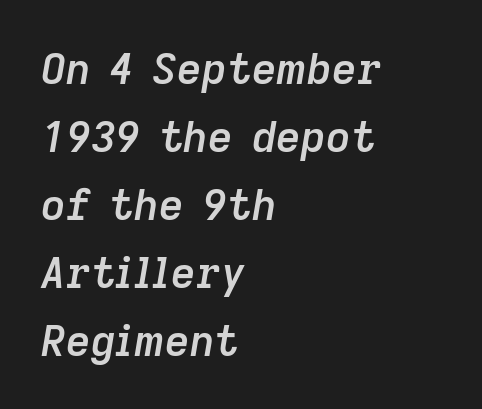
Alignment: flush left. The rendering uses natural spacing where letterforms have individual widths. This is oblique type, the kind used for emphasis or titles. A bit beefed up — I'd call it semibold rather than bold.
